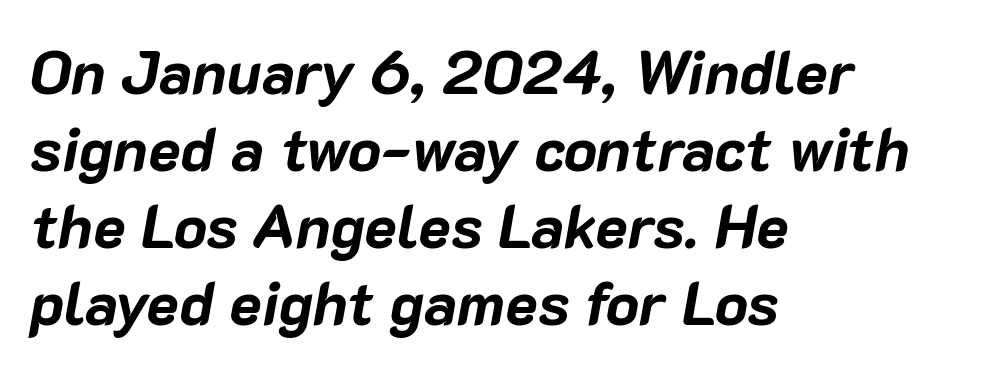
A typesetter would mark this as italic. There is no visible air inserted between adjacent glyphs. Thick stems and heavy bowls — unmistakably bold. A student would call this left alignment; a typographer would say flush left, rag right. Here the designer chose a conventional face with non-uniform glyph widths. Has an underline been added? It has not.
